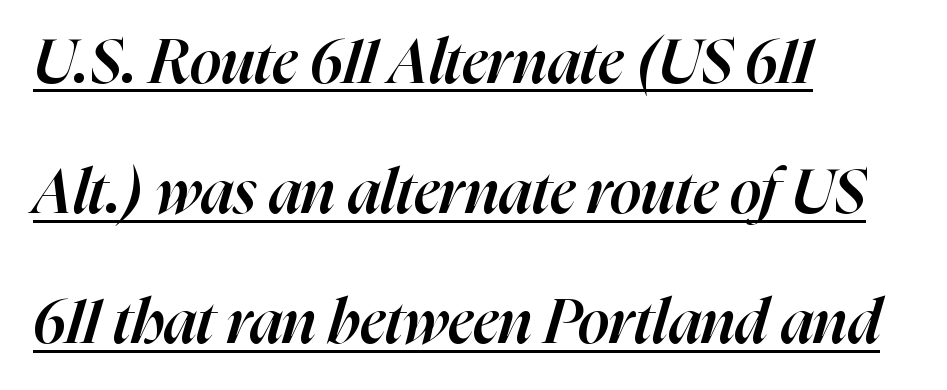
The image shows 62 px semibold type, italic (leaning right); set left-aligned, loose line spacing (2.1x), normal letter spacing, underlined; high stroke contrast and a medium x-height.
